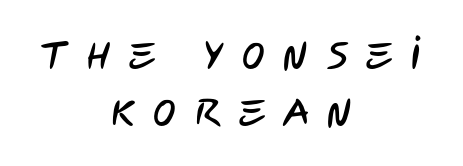
Regarding serifs, this sample does without them. The tracking jumps out immediately: characters are airy and widely separated. No word sits above an underline. Notice how descenders clear the ascenders below comfortably — that's standard leading.
